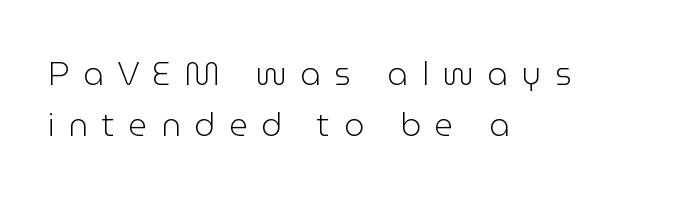
The image shows 32 px light sans-serif type, upright; set left-aligned, normal line spacing (1.58x), unusually wide letter spacing (+0.43 em), not underlined; low stroke contrast and a medium x-height.
